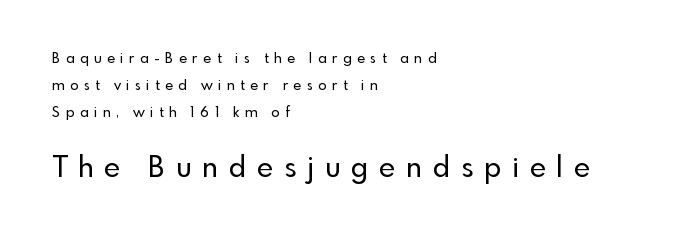
Which margin do the lines hug? The left one — the right edge is uneven. If you drew a line through each stem, it would be perfectly vertical. Anything drawn beneath the words? Only blank space. The passage shown begins with its smaller block and ends with its larger one. The line-height multiplier appears high, well above default.
